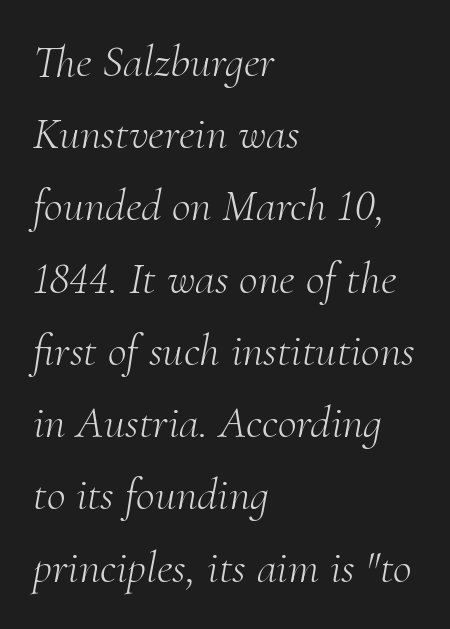
Q: Is the text bold? A: No.
Q: Is the text italic (slanted)? A: Yes, it leans right by about 10 degrees.
Q: Is the typeface a serif or a sans-serif typeface? A: Serif.
Q: Is the text underlined? A: No.
Q: How is the paragraph aligned? A: Left-aligned.
Q: Is the spacing between letters normal or unusually wide? A: Normal.
Q: Is the spacing between lines tight, normal or loose? A: Normal.
Q: Width (condensed, normal, or wide)? A: Normal.
Q: Stroke contrast? A: Medium.
Q: x-height? A: Small.
Q: Monospaced? A: No.
